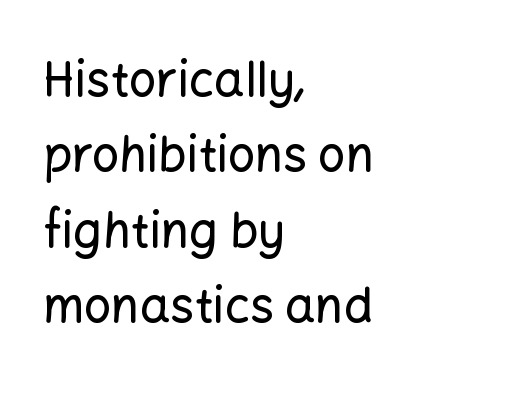
Q: Is the text italic (slanted)? A: No, it is upright.
Q: Is the typeface a serif or a sans-serif typeface? A: Sans-serif.
Q: Is the text underlined? A: No.
Q: How is the paragraph aligned? A: Left-aligned.
Q: Is the spacing between letters normal or unusually wide? A: Normal.
Q: Is the spacing between lines tight, normal or loose? A: Normal.
Q: Width (condensed, normal, or wide)? A: Normal.
Q: Stroke contrast? A: Low.
Q: x-height? A: Medium.
Q: Monospaced? A: No.
